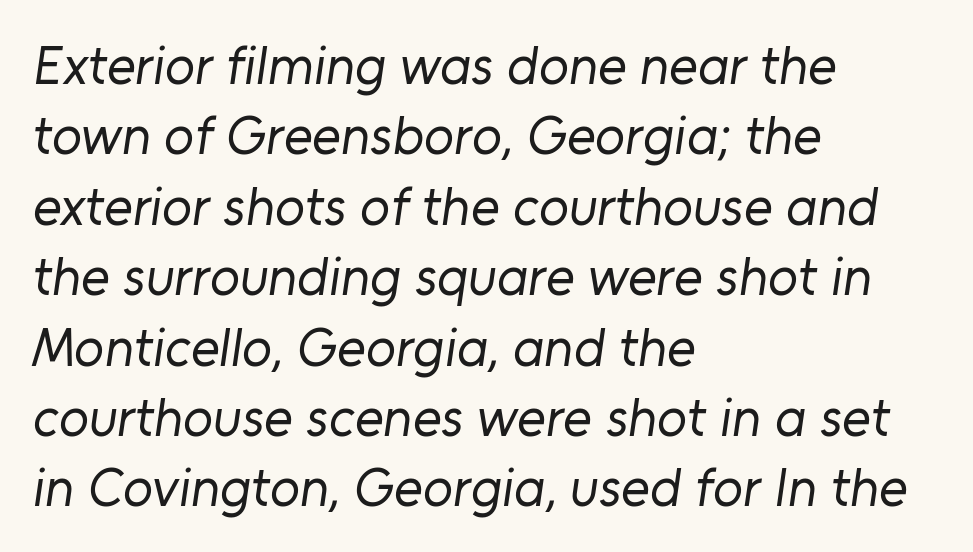
The image shows 55 px regular-weight sans-serif type; set left-aligned, normal line spacing (1.28x), normal letter spacing, not underlined; low stroke contrast and a medium x-height.
